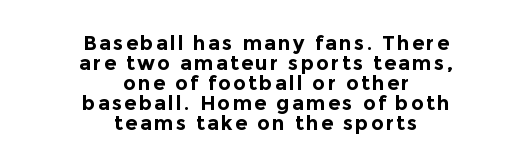
The image shows 20 px bold type, upright; set centered, tight line spacing (1.0x), not underlined.
